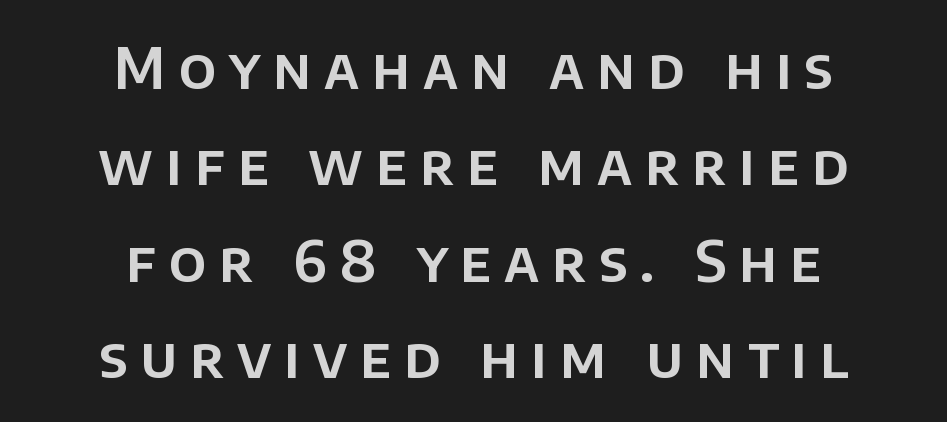
Every row of glyphs is offset so its center matches the block's center. Tracking value appears strongly positive — letters spread wide. Do the letters lean? They stand straight. The rendering uses natural spacing where letterforms have individual widths. Check under the words: just untouched page. Nope, no serifs anywhere on these letters.
